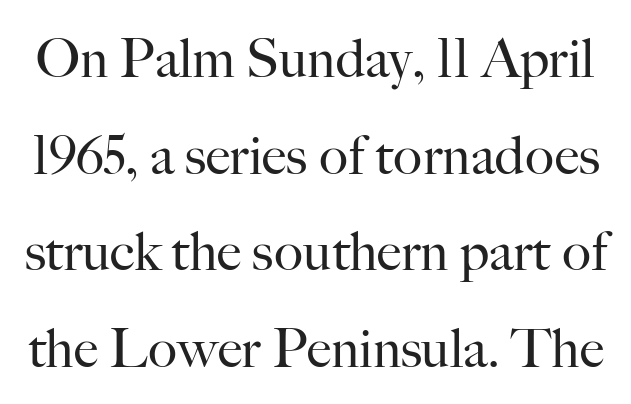
{"serif": "yes", "italic": "no", "bold": "no", "weight": "regular", "width": "normal", "stroke_contrast": "high", "x_height": "small", "monospaced": "no", "underline": "no", "line_spacing_ratio": 1.79, "letter_spacing": "normal", "letter_spacing_em": 0.0, "glyph_px": 54}
